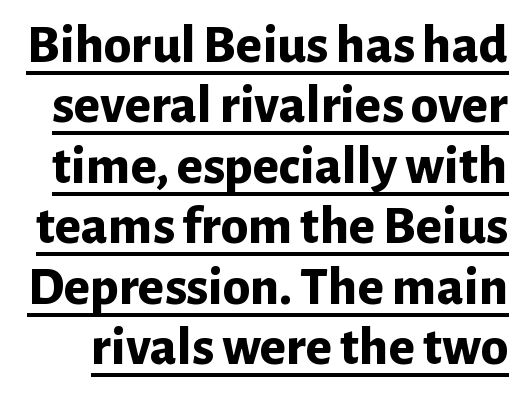
{"serif": "no", "italic": "no", "bold": "yes", "weight": "bold", "width": "normal", "stroke_contrast": "low", "x_height": "medium", "monospaced": "no", "underline": "yes", "line_spacing": "tight", "line_spacing_ratio": 1.1, "letter_spacing": "normal", "letter_spacing_em": 0.0, "glyph_px": 55}
